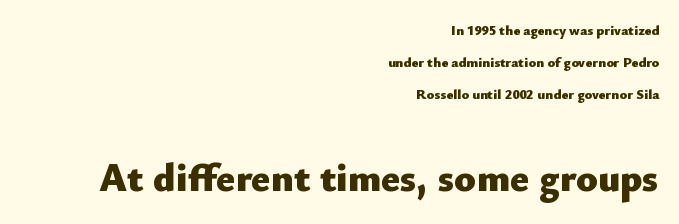
{"serif": "no", "italic": "no", "bold": "yes", "weight": "heavy", "width": "normal", "stroke_contrast": "low", "x_height": "small", "monospaced": "no", "underline": "no", "align": "right", "line_spacing": "loose", "line_spacing_ratio": 2.29, "letter_spacing": "normal", "letter_spacing_em": 0.0, "larger_block": "second", "size_ratio": 2.86, "glyph_px": 40}
